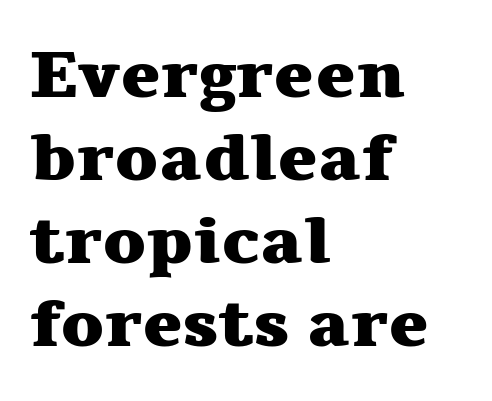
Q: Is the text bold? A: Yes.
Q: Is the text italic (slanted)? A: No, it is upright.
Q: Is the typeface a serif or a sans-serif typeface? A: Serif.
Q: Is the text underlined? A: No.
Q: How is the paragraph aligned? A: Left-aligned.
Q: Is the spacing between letters normal or unusually wide? A: Normal.
Q: Width (condensed, normal, or wide)? A: Wide.
Q: Stroke contrast? A: Medium.
Q: x-height? A: Medium.
Q: Monospaced? A: No.
